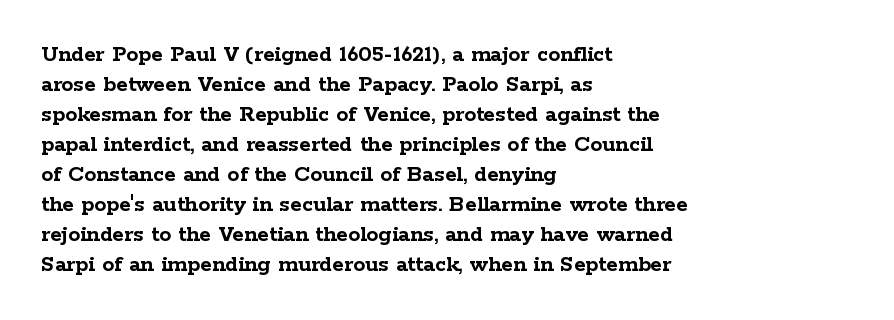
The image shows 24 px bold type, upright; set left-aligned, normal line spacing (1.25x), normal letter spacing, not underlined.
